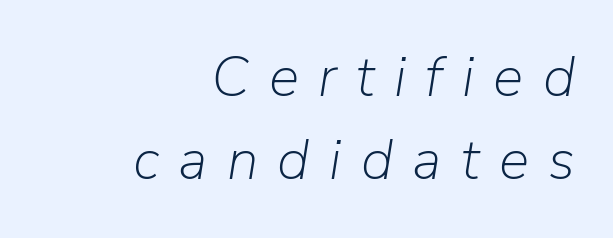
Q: Is the text bold? A: No.
Q: Is the text italic (slanted)? A: Yes, it leans right by about 9 degrees.
Q: Is the text underlined? A: No.
Q: How is the paragraph aligned? A: Right-aligned.
Q: Is the spacing between letters normal or unusually wide? A: Unusually wide.
Q: Is the spacing between lines tight, normal or loose? A: Normal.
Q: Width (condensed, normal, or wide)? A: Normal.
Q: Stroke contrast? A: Low.
Q: x-height? A: Medium.
Q: Monospaced? A: No.
